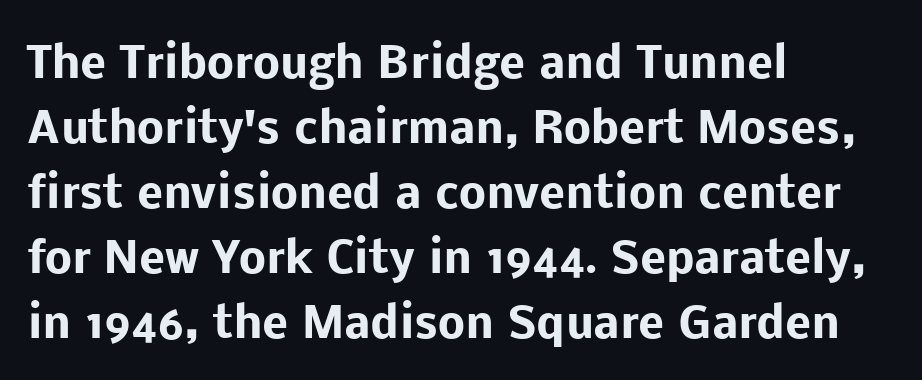
Honestly, the row spacing looks completely unremarkable. Layout note: lines flush left. A roman cut, with each character standing at attention. Compared with an ordinary text face, these strokes are far heavier — a full bold. In terms of letterspacing, this is plain default setting. Do the characters align in a grid? No, the font is proportional.
